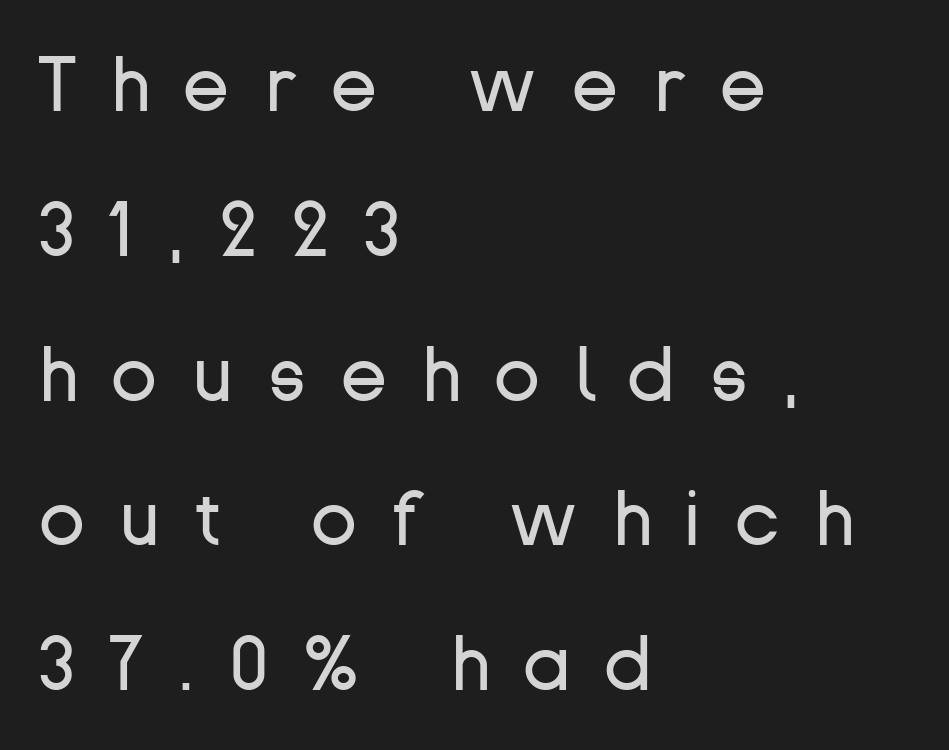
The image shows 77 px regular-weight sans-serif type, upright; set left-aligned, line spacing 1.88x, unusually wide letter spacing (+0.44 em), not underlined; low stroke contrast and a medium x-height.
